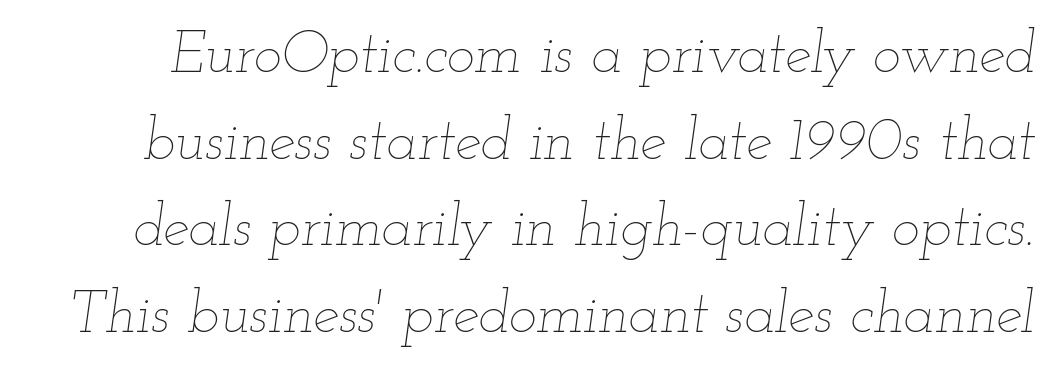
{"italic": "yes", "lean": "right", "slant_degrees": 12, "bold": "no", "weight": "thin", "width": "wide", "stroke_contrast": "low", "x_height": "small", "monospaced": "no", "underline": "no", "line_spacing": "normal", "line_spacing_ratio": 1.47, "letter_spacing": "normal", "letter_spacing_em": 0.0, "glyph_px": 59}
